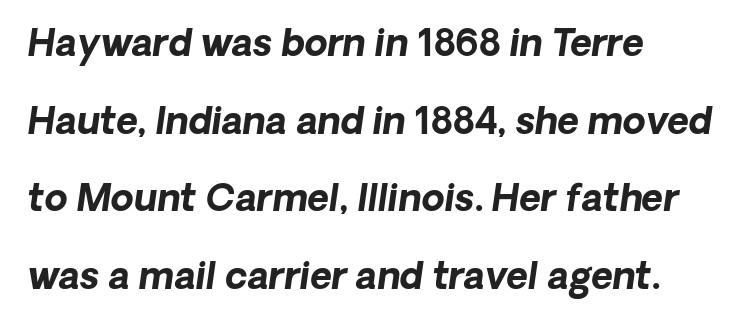
The glyphs look as if they've been sheared to an angle. The passage shown has conventional tracking throughout. You could not count columns in this text — the font is proportionally spaced. Reading down the column, the eye jumps a long way to each next line.
